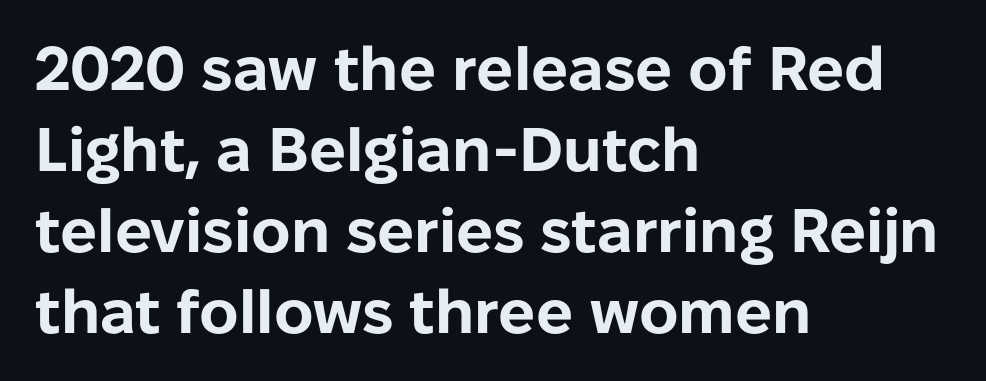
{"serif": "no", "italic": "no", "bold": "yes", "weight": "bold", "width": "normal", "stroke_contrast": "low", "x_height": "medium", "monospaced": "no", "underline": "no", "align": "left", "line_spacing": "normal", "line_spacing_ratio": 1.33, "letter_spacing": "normal", "letter_spacing_em": 0.0, "glyph_px": 61}
